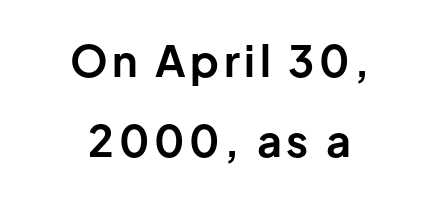
Each glyph is drawn with heavy, bold strokes. Think of a printed novel: that variable character pitch is what you see here. Posture: straight, roman, zero tilt. This rendering features lettering with no underline.
